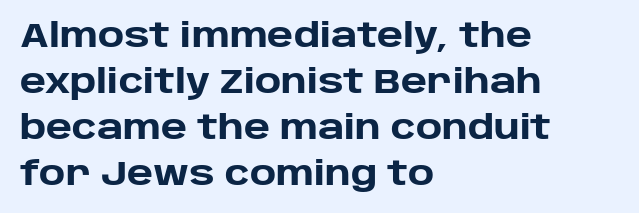
{"serif": "no", "italic": "no", "bold": "yes", "weight": "heavy", "width": "normal", "stroke_contrast": "low", "x_height": "large", "monospaced": "no", "underline": "no", "align": "left", "line_spacing": "normal", "line_spacing_ratio": 1.39, "letter_spacing": "normal", "letter_spacing_em": 0.0, "glyph_px": 33}
